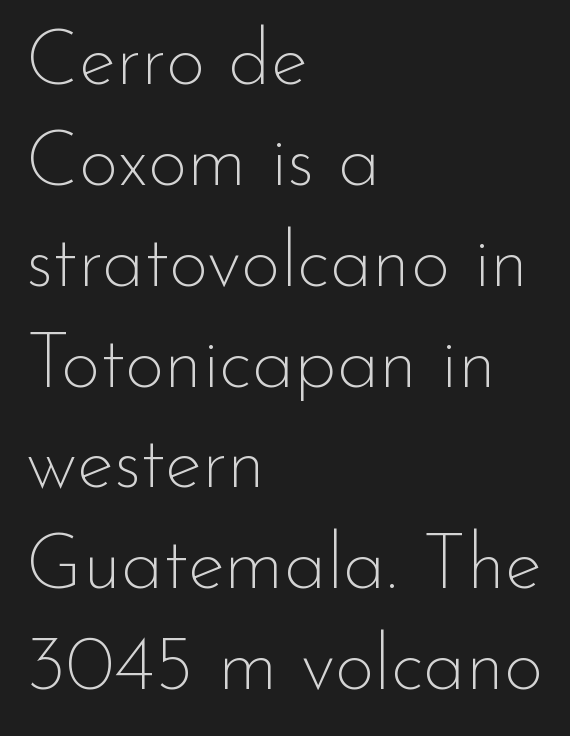
Examine the stroke ends and you'll find no serifs. Look at the tracking — it's just the regular setting, nothing added. Vertical strokes here are truly vertical. Note the varied advance widths — an 'i' is clearly narrower than an 'm'. Regular leading.
